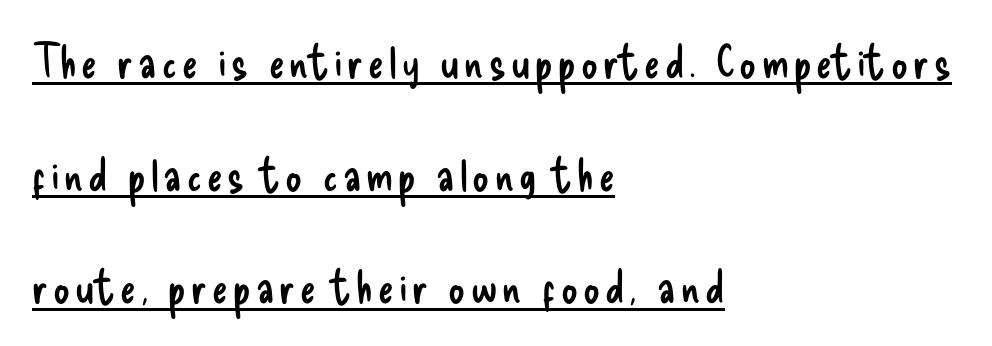
You can tell it's not italic because the verticals are truly vertical. The letters look calm and open, with moderate or lighter stems. The lettering is marked with a stroke running underneath it. The setting favours the left margin, as ordinary paragraphs usually do.
